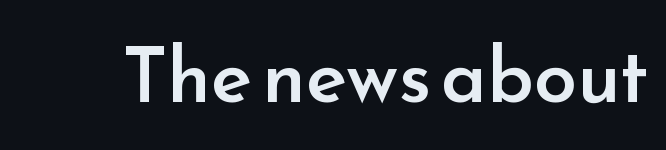
The image shows 77 px semibold sans-serif type, upright; set normal letter spacing, not underlined; low stroke contrast and a small x-height.
